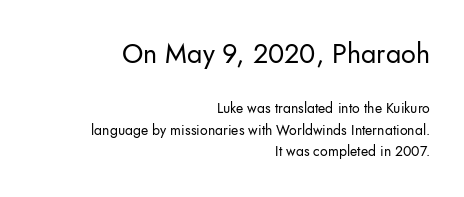
The leading is moderate, giving the passage an even texture. Character size in the leading block exceeds that of the trailing block. Letters have the restrained weight of plain body copy at most. The letters sit at their default tracking, neither squeezed nor spread. Alignment: flush right.
